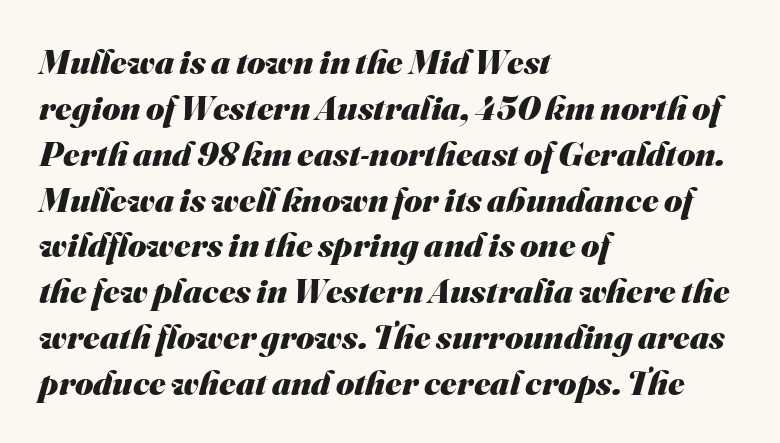
The image shows 35 px heavy sans-serif type; set left-aligned, normal line spacing (1.31x), normal letter spacing, not underlined; medium stroke contrast and a small x-height.
